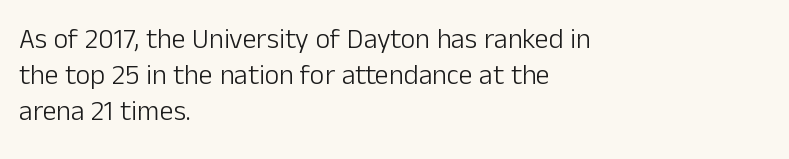
Q: Is the text bold? A: No.
Q: Is the text italic (slanted)? A: No, it is upright.
Q: Is the typeface a serif or a sans-serif typeface? A: Sans-serif.
Q: Is the text underlined? A: No.
Q: How is the paragraph aligned? A: Left-aligned.
Q: Is the spacing between letters normal or unusually wide? A: Normal.
Q: Is the spacing between lines tight, normal or loose? A: Normal.
Q: Width (condensed, normal, or wide)? A: Normal.
Q: Stroke contrast? A: Low.
Q: x-height? A: Medium.
Q: Monospaced? A: No.
